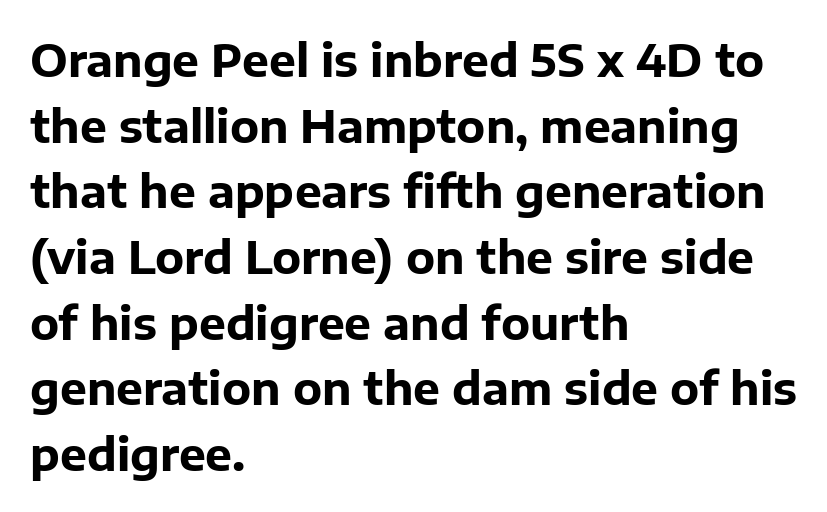
{"serif": "no", "italic": "no", "bold": "yes", "weight": "bold", "width": "normal", "stroke_contrast": "low", "x_height": "medium", "monospaced": "no", "underline": "no", "align": "left", "line_spacing": "normal", "line_spacing_ratio": 1.46, "letter_spacing": "normal", "letter_spacing_em": 0.0, "glyph_px": 45}
